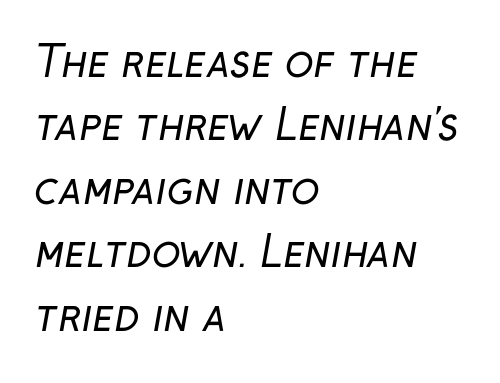
Q: Is the text bold? A: No.
Q: Is the typeface a serif or a sans-serif typeface? A: Sans-serif.
Q: Is the text underlined? A: No.
Q: How is the paragraph aligned? A: Left-aligned.
Q: Is the spacing between letters normal or unusually wide? A: Normal.
Q: Is the spacing between lines tight, normal or loose? A: Normal.
Q: Width (condensed, normal, or wide)? A: Normal.
Q: Stroke contrast? A: Low.
Q: x-height? A: Medium.
Q: Monospaced? A: No.
